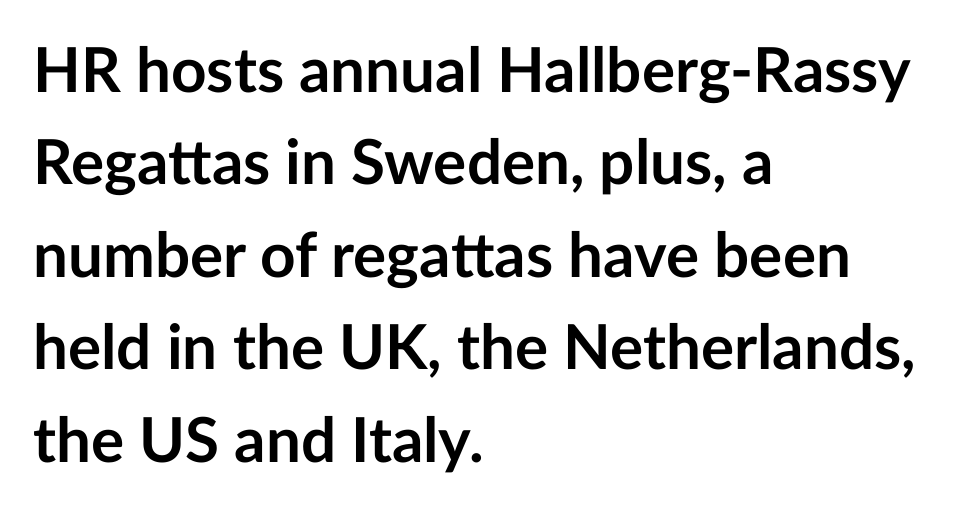
The image shows 62 px semibold sans-serif type, upright; set left-aligned, normal line spacing (1.49x), normal letter spacing, not underlined; low stroke contrast and a medium x-height.
